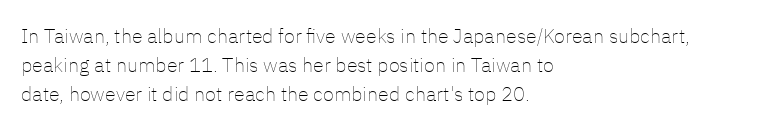
{"italic": "no", "bold": "no", "underline": "no", "align": "left", "line_spacing": "normal", "line_spacing_ratio": 1.44, "letter_spacing": "normal", "letter_spacing_em": 0.0, "glyph_px": 20}
